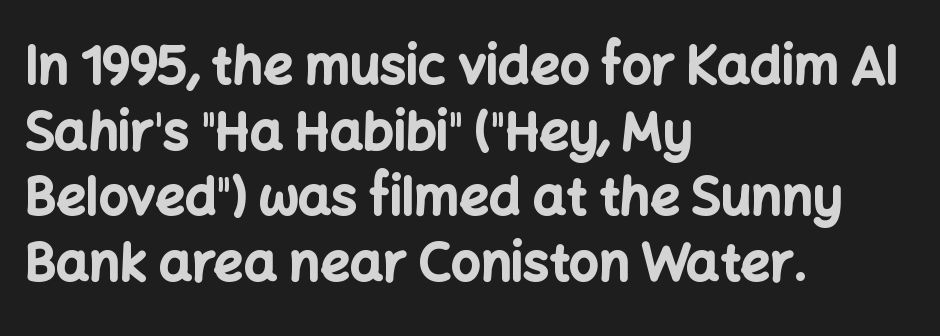
Q: Is the text bold? A: Yes.
Q: Is the text italic (slanted)? A: No, it is upright.
Q: Is the typeface a serif or a sans-serif typeface? A: Sans-serif.
Q: Is the text underlined? A: No.
Q: How is the paragraph aligned? A: Left-aligned.
Q: Is the spacing between letters normal or unusually wide? A: Normal.
Q: Is the spacing between lines tight, normal or loose? A: Normal.
Q: Width (condensed, normal, or wide)? A: Normal.
Q: Stroke contrast? A: Low.
Q: x-height? A: Medium.
Q: Monospaced? A: No.
